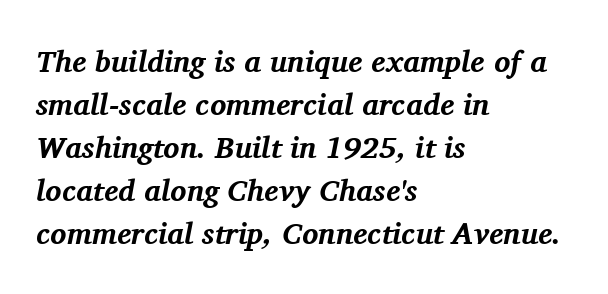
Which margin do the lines hug? The left one — the right edge is uneven. Evenly set lines give the paragraph a standard silhouette. What kind of face is this? One with serifs. Do the characters align in a grid? No, the font is proportional. Typographic density is high because the face is bold.
